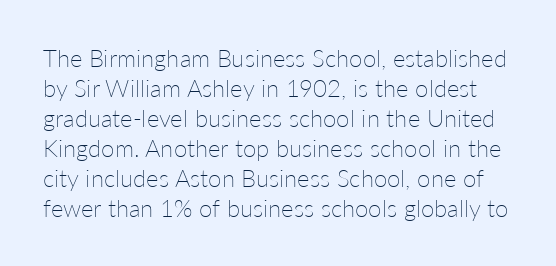
Q: Is the text bold? A: No.
Q: Is the text italic (slanted)? A: No, it is upright.
Q: Is the text underlined? A: No.
Q: Is the spacing between letters normal or unusually wide? A: Normal.
Q: Is the spacing between lines tight, normal or loose? A: Normal.
